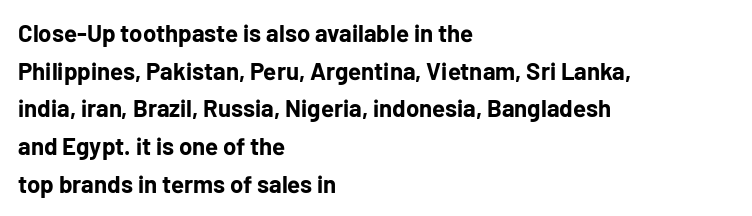
{"italic": "no", "bold": "yes", "underline": "no", "align": "left", "line_spacing": "normal", "line_spacing_ratio": 1.57, "letter_spacing": "normal", "letter_spacing_em": 0.0, "glyph_px": 24}
